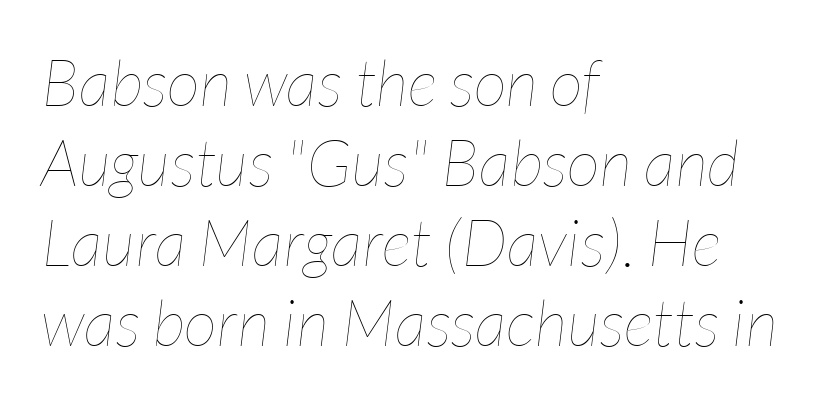
{"italic": "yes", "lean": "right", "slant_degrees": 7, "bold": "no", "weight": "thin", "width": "condensed", "stroke_contrast": "low", "x_height": "medium", "monospaced": "no", "underline": "no", "align": "left", "line_spacing_ratio": 1.23, "letter_spacing": "normal", "letter_spacing_em": 0.0, "glyph_px": 65}
